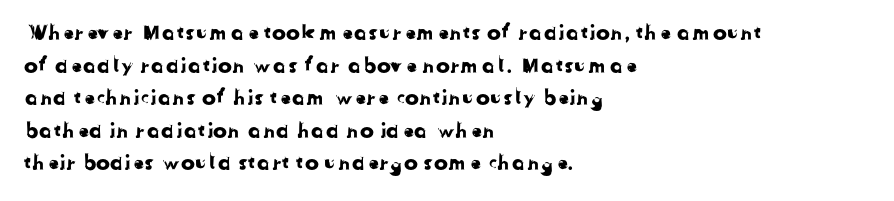
{"underline": "no", "align": "left", "line_spacing": "normal", "line_spacing_ratio": 1.55, "letter_spacing": "normal", "letter_spacing_em": 0.0, "glyph_px": 21}
